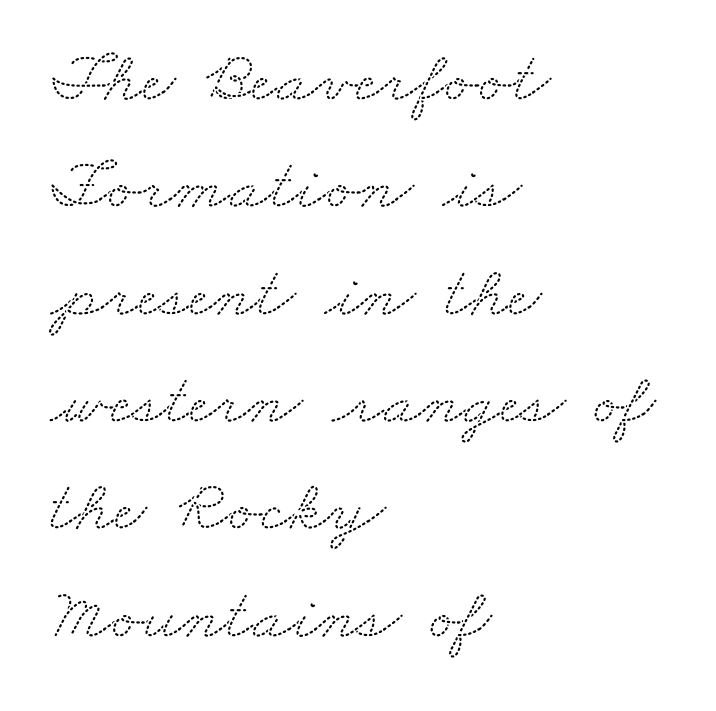
{"serif": "yes", "width": "wide", "stroke_contrast": "medium", "x_height": "small", "monospaced": "no", "underline": "no", "align": "left", "line_spacing": "normal", "line_spacing_ratio": 1.47, "letter_spacing": "normal", "letter_spacing_em": 0.0, "glyph_px": 73}
